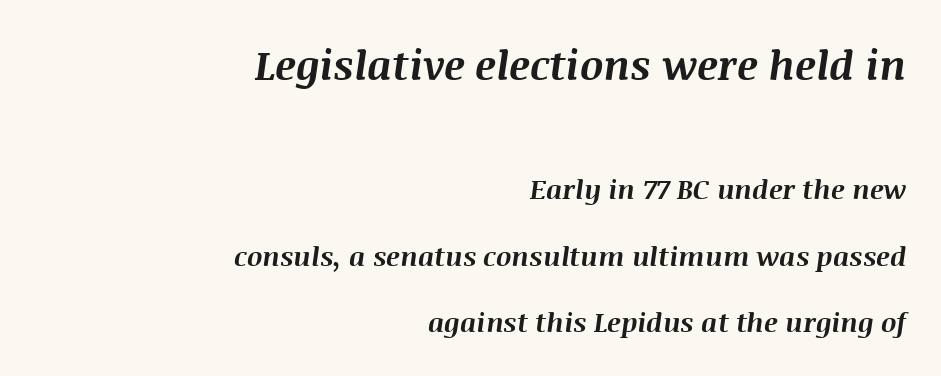
The paragraph has a hard right edge and a soft left edge. The lines are spread far apart with generous leading. The lettering tilts uniformly, giving the passage an italic look. The specimen omits any rule beneath the text block's lines. Pretty heavy lettering here — definitely bold. Large over small — that's the arrangement of the two blocks here.
